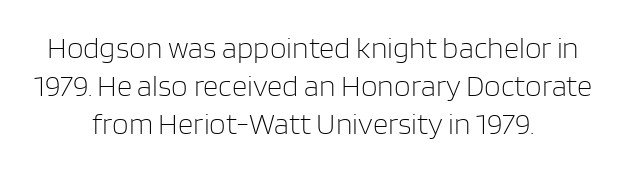
Q: Is the text bold? A: No.
Q: Is the text italic (slanted)? A: No, it is upright.
Q: Is the typeface a serif or a sans-serif typeface? A: Sans-serif.
Q: Is the text underlined? A: No.
Q: How is the paragraph aligned? A: Centered.
Q: Is the spacing between letters normal or unusually wide? A: Normal.
Q: Is the spacing between lines tight, normal or loose? A: Normal.
Q: Width (condensed, normal, or wide)? A: Normal.
Q: Stroke contrast? A: Low.
Q: x-height? A: Large.
Q: Monospaced? A: No.
